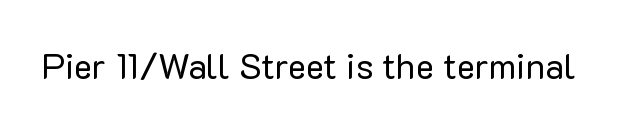
{"serif": "no", "italic": "no", "bold": "no", "weight": "regular", "width": "normal", "stroke_contrast": "low", "x_height": "medium", "monospaced": "no", "underline": "no", "letter_spacing": "normal", "letter_spacing_em": 0.0, "glyph_px": 35}
